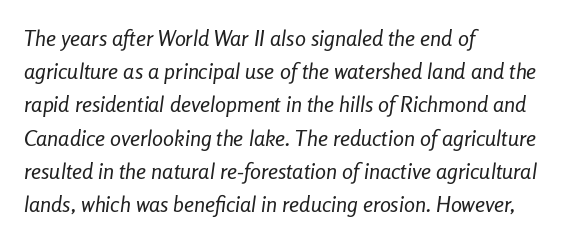
The image shows 22 px text type, italic (leaning right); set left-aligned, normal line spacing (1.51x), normal letter spacing, not underlined.
